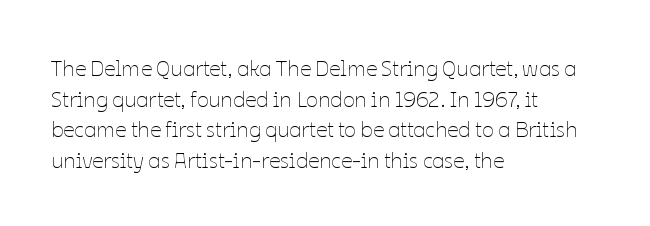
Here the glyphs are tracked normally, forming tight word shapes. This sample keeps an unexceptional amount of space between lines. Every character sits straight up, as roman type does. Each stroke keeps to a modest, everyday thickness or less. This rendering uses left alignment, leaving the right contour irregular. Descenders are the only things crossing below the line.
